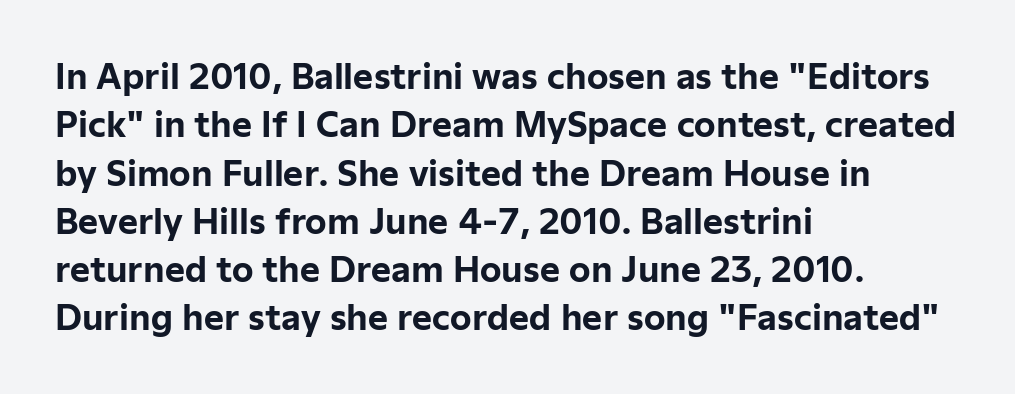
Q: Is the text bold? A: Yes.
Q: Is the text italic (slanted)? A: No, it is upright.
Q: Is the typeface a serif or a sans-serif typeface? A: Sans-serif.
Q: Is the text underlined? A: No.
Q: How is the paragraph aligned? A: Left-aligned.
Q: Is the spacing between letters normal or unusually wide? A: Normal.
Q: Is the spacing between lines tight, normal or loose? A: Normal.
Q: Width (condensed, normal, or wide)? A: Normal.
Q: Stroke contrast? A: Low.
Q: x-height? A: Medium.
Q: Monospaced? A: No.
